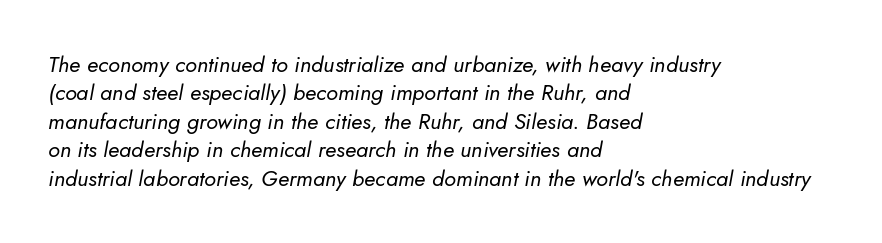
{"italic": "yes", "lean": "right", "slant_degrees": 5, "bold": "no", "underline": "no", "align": "left", "line_spacing": "normal", "line_spacing_ratio": 1.29, "letter_spacing": "normal", "letter_spacing_em": 0.0, "glyph_px": 22}
